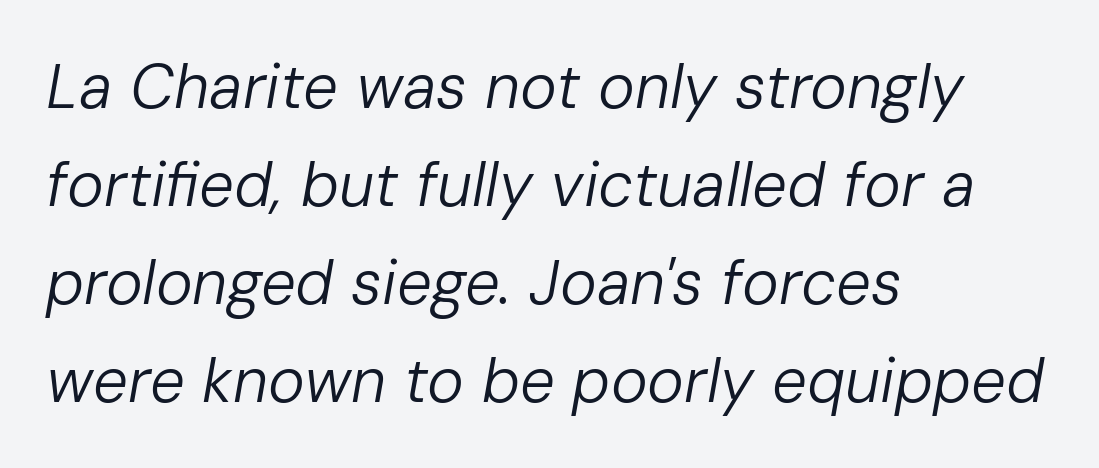
{"italic": "yes", "lean": "right", "slant_degrees": 10, "bold": "no", "weight": "regular", "width": "normal", "stroke_contrast": "low", "x_height": "medium", "monospaced": "no", "underline": "no", "align": "left", "line_spacing": "normal", "line_spacing_ratio": 1.58, "letter_spacing": "normal", "letter_spacing_em": 0.0, "glyph_px": 62}
